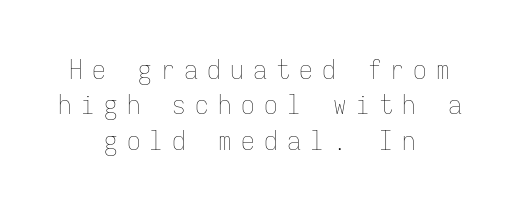
Posture: vertical. Is the type heavy? It reads as light-to-regular instead. Honestly, there is no underline to notice here at all. The paragraph shown floats in the horizontal middle. Vertically, the passage feels balanced, rows spaced as you'd expect. Substantial extra tracking has been applied to these lines.
